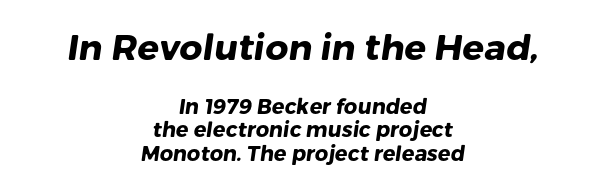
Character widths vary here, with narrow letters taking less room than wide ones. The zone under the glyphs is completely vacant. Check where the strokes stop: nothing finishes them off — pure sans. The setting favours the middle, as headings and verse often do.
